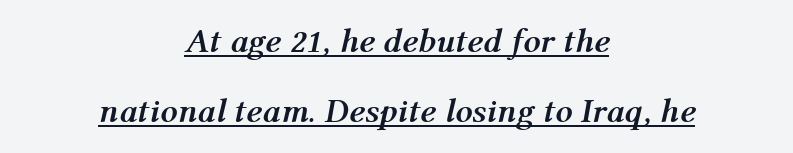
{"italic": "yes", "lean": "right", "slant_degrees": 12, "bold": "yes", "weight": "semibold", "width": "normal", "stroke_contrast": "medium", "x_height": "medium", "monospaced": "no", "underline": "yes", "align": "center", "line_spacing": "loose", "line_spacing_ratio": 2.06, "letter_spacing": "normal", "letter_spacing_em": 0.0, "glyph_px": 34}
